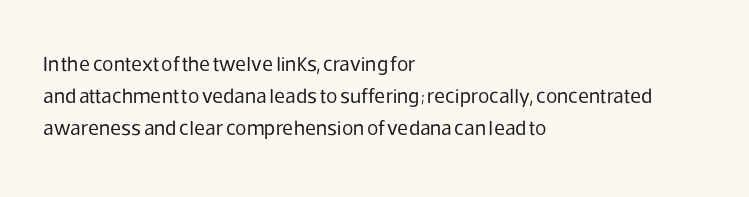
Q: Is the text bold? A: No.
Q: Is the text italic (slanted)? A: No, it is upright.
Q: Is the text underlined? A: No.
Q: How is the paragraph aligned? A: Left-aligned.
Q: Is the spacing between letters normal or unusually wide? A: Normal.
Q: Is the spacing between lines tight, normal or loose? A: Normal.
